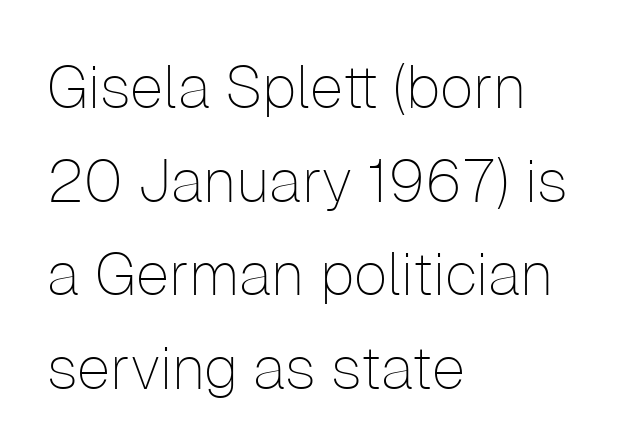
Q: Is the text bold? A: No.
Q: Is the text italic (slanted)? A: No, it is upright.
Q: Is the typeface a serif or a sans-serif typeface? A: Sans-serif.
Q: Is the text underlined? A: No.
Q: How is the paragraph aligned? A: Left-aligned.
Q: Is the spacing between letters normal or unusually wide? A: Normal.
Q: Is the spacing between lines tight, normal or loose? A: Normal.
Q: Width (condensed, normal, or wide)? A: Normal.
Q: Stroke contrast? A: Low.
Q: x-height? A: Medium.
Q: Monospaced? A: No.
